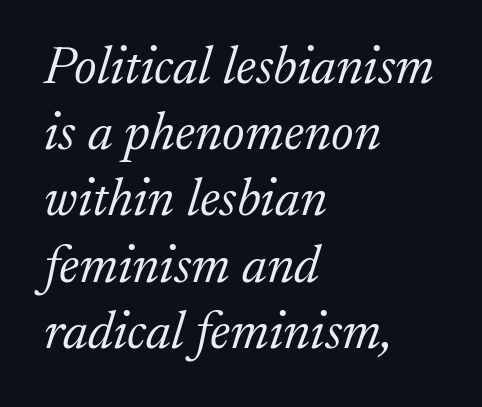
The image shows 53 px light serif type, italic (leaning right); set left-aligned, normal line spacing (1.25x), normal letter spacing, not underlined; low stroke contrast and a medium x-height.
